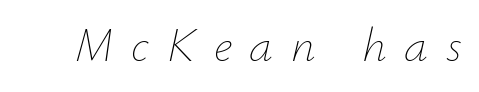
Q: Is the text bold? A: No.
Q: Is the text italic (slanted)? A: Yes, it leans right by about 12 degrees.
Q: Is the text underlined? A: No.
Q: Is the spacing between letters normal or unusually wide? A: Unusually wide.
Q: Width (condensed, normal, or wide)? A: Normal.
Q: Stroke contrast? A: Low.
Q: x-height? A: Small.
Q: Monospaced? A: No.
